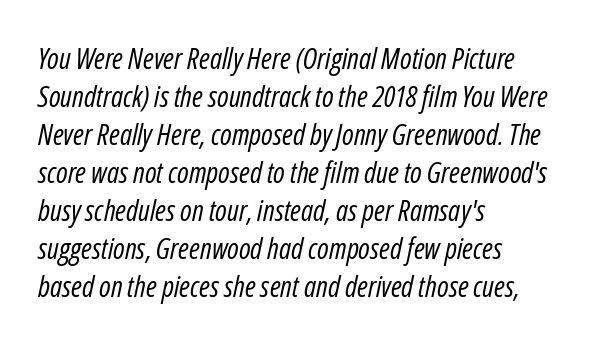
The letters are slanted; this is an italic face. Vertical spacing — default. Tracking here is standard; glyphs follow each other at the usual distance. Typeset ragged right — the left edge is the straight one. Type without underlining. Is this a fixed-width face? No — the glyphs have proportional, varying widths.
